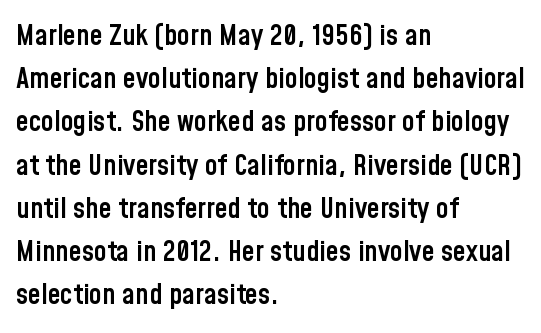
Do the letters lean? They stand straight. No extra tracking has been applied to these lines. A normal amount of white space separates one row of letters from the next. Semibold letterforms, between regular and bold. Clear beneath every line of the passage.
